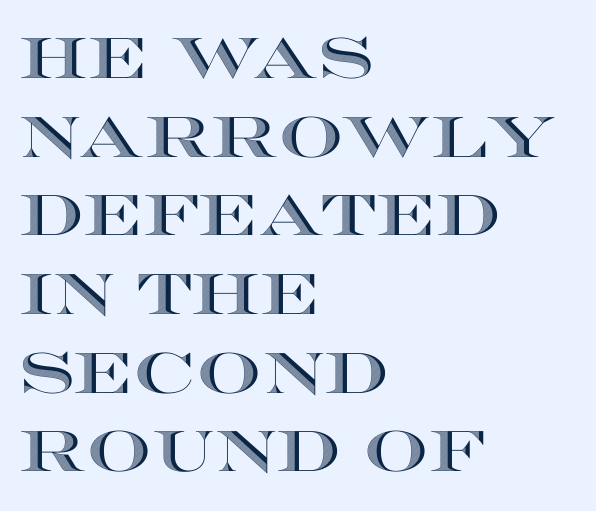
Q: Is the text italic (slanted)? A: No, it is upright.
Q: Is the text underlined? A: No.
Q: How is the paragraph aligned? A: Left-aligned.
Q: Is the spacing between letters normal or unusually wide? A: Normal.
Q: Is the spacing between lines tight, normal or loose? A: Normal.
Q: Width (condensed, normal, or wide)? A: Wide.
Q: x-height? A: Large.
Q: Monospaced? A: No.
